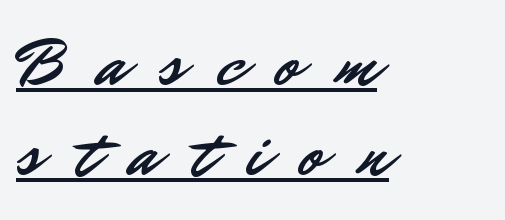
The image shows 69 px sans-serif type; set left-aligned, normal line spacing (1.31x), unusually wide letter spacing (+0.49 em), underlined; low stroke contrast and a small x-height.
